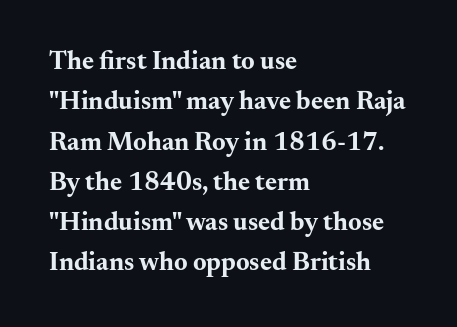
Q: Is the text bold? A: Yes.
Q: Is the text italic (slanted)? A: No, it is upright.
Q: Is the text underlined? A: No.
Q: How is the paragraph aligned? A: Left-aligned.
Q: Is the spacing between letters normal or unusually wide? A: Normal.
Q: Is the spacing between lines tight, normal or loose? A: Normal.
